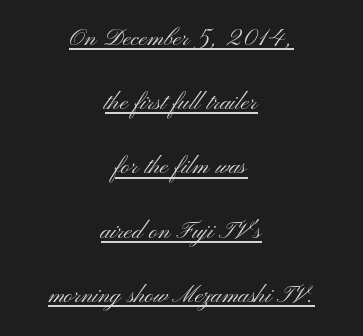
Varying glyph widths throughout — classic text-font behaviour. Is this a heavy cut? Hardly; it is regular or lighter. One glance says open: line gaps are wider than usual. Letter spacing: default.
